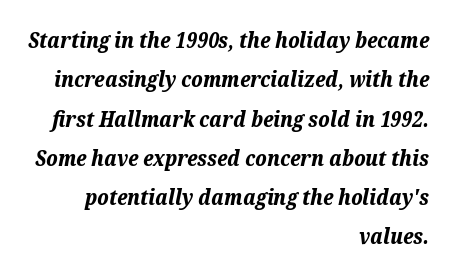
{"italic": "yes", "lean": "right", "slant_degrees": 12, "bold": "yes", "underline": "no", "align": "right", "line_spacing_ratio": 1.87, "letter_spacing": "normal", "letter_spacing_em": 0.0, "glyph_px": 21}
